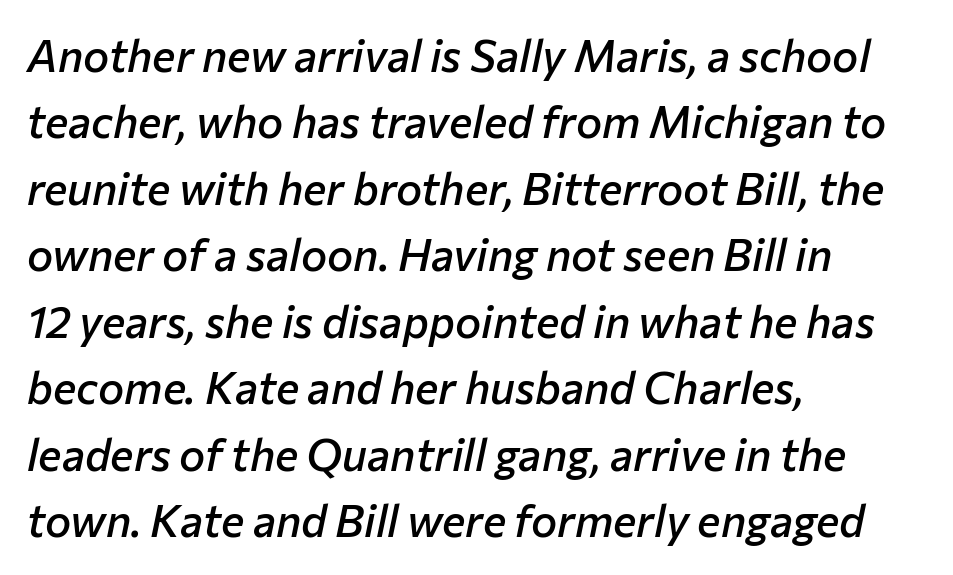
The image shows 44 px semibold type, italic (leaning right); set left-aligned, normal line spacing (1.51x), normal letter spacing, not underlined; low stroke contrast and a medium x-height.
